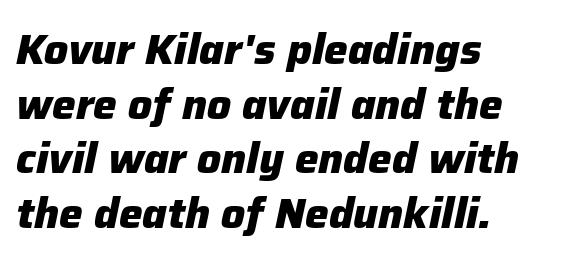
Q: Is the text bold? A: Yes.
Q: Is the text italic (slanted)? A: Yes, it leans right by about 12 degrees.
Q: Is the text underlined? A: No.
Q: How is the paragraph aligned? A: Left-aligned.
Q: Is the spacing between letters normal or unusually wide? A: Normal.
Q: Is the spacing between lines tight, normal or loose? A: Normal.
Q: Width (condensed, normal, or wide)? A: Normal.
Q: Stroke contrast? A: Low.
Q: x-height? A: Medium.
Q: Monospaced? A: No.
